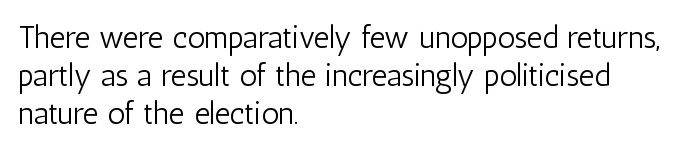
The image shows 31 px light, condensed sans-serif type, upright; set left-aligned, line spacing 1.23x, normal letter spacing, not underlined; low stroke contrast and a medium x-height.
